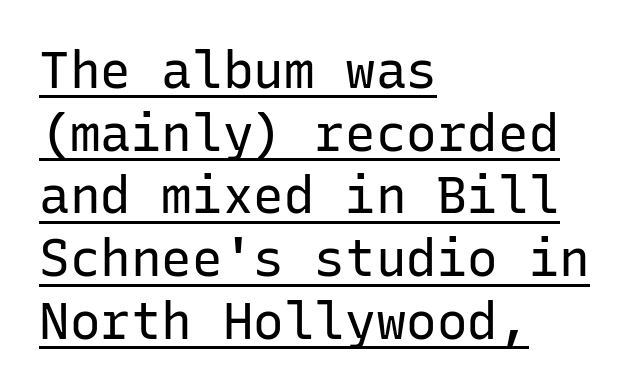
The image shows 51 px regular-weight sans-serif type, upright, monospaced; set left-aligned, line spacing 1.23x, normal letter spacing, underlined; low stroke contrast and a medium x-height.
